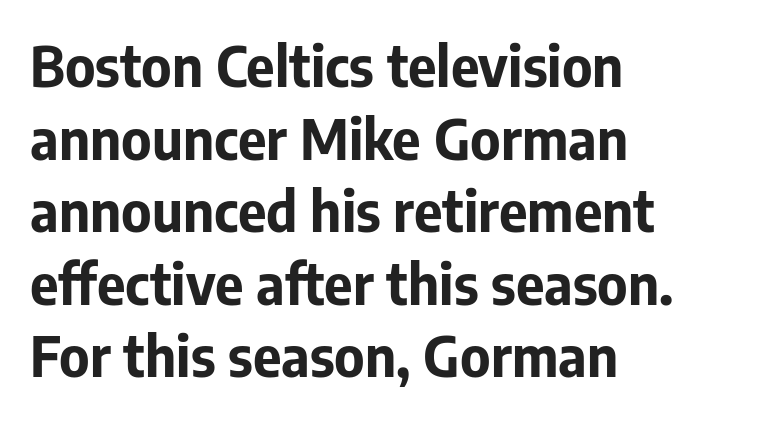
{"serif": "no", "italic": "no", "bold": "yes", "weight": "bold", "width": "normal", "stroke_contrast": "low", "x_height": "medium", "monospaced": "no", "underline": "no", "align": "left", "line_spacing": "normal", "line_spacing_ratio": 1.32, "letter_spacing": "normal", "letter_spacing_em": 0.0, "glyph_px": 55}
